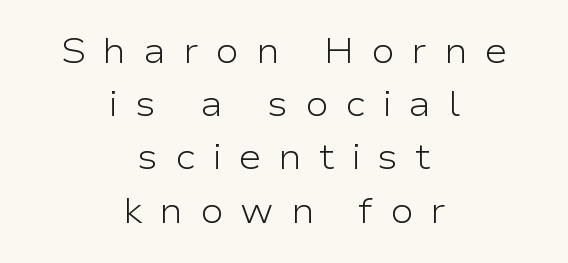
Q: Is the text bold? A: No.
Q: Is the text italic (slanted)? A: No, it is upright.
Q: Is the typeface a serif or a sans-serif typeface? A: Sans-serif.
Q: Is the text underlined? A: No.
Q: How is the paragraph aligned? A: Centered.
Q: Is the spacing between letters normal or unusually wide? A: Unusually wide.
Q: Is the spacing between lines tight, normal or loose? A: Normal.
Q: Width (condensed, normal, or wide)? A: Wide.
Q: Stroke contrast? A: Low.
Q: x-height? A: Medium.
Q: Monospaced? A: No.
